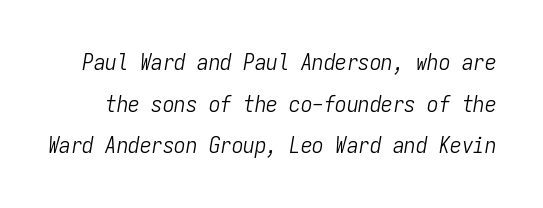
Q: Is the text bold? A: No.
Q: Is the text italic (slanted)? A: Yes, it leans right by about 9 degrees.
Q: Is the text underlined? A: No.
Q: Is the spacing between letters normal or unusually wide? A: Normal.
